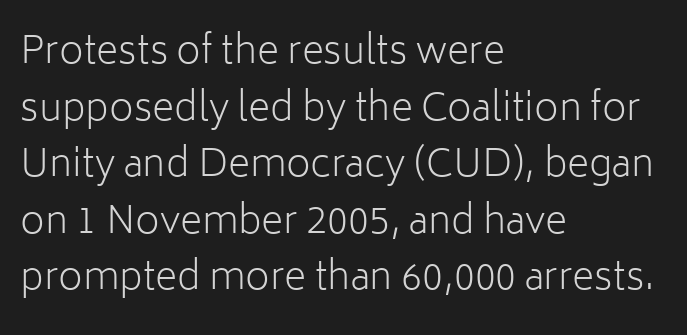
Q: Is the text bold? A: No.
Q: Is the text italic (slanted)? A: No, it is upright.
Q: Is the typeface a serif or a sans-serif typeface? A: Sans-serif.
Q: Is the text underlined? A: No.
Q: How is the paragraph aligned? A: Left-aligned.
Q: Is the spacing between letters normal or unusually wide? A: Normal.
Q: Is the spacing between lines tight, normal or loose? A: Normal.
Q: Width (condensed, normal, or wide)? A: Normal.
Q: Stroke contrast? A: Low.
Q: x-height? A: Medium.
Q: Monospaced? A: No.
